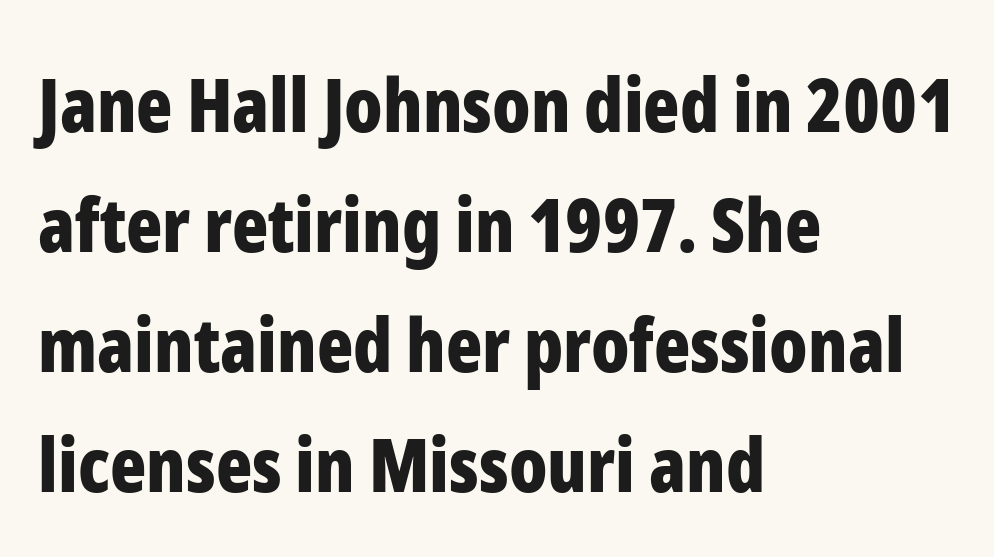
{"serif": "no", "italic": "no", "bold": "yes", "weight": "bold", "width": "condensed", "stroke_contrast": "low", "x_height": "medium", "monospaced": "no", "underline": "no", "align": "left", "line_spacing": "normal", "line_spacing_ratio": 1.6, "letter_spacing": "normal", "letter_spacing_em": 0.0, "glyph_px": 75}
